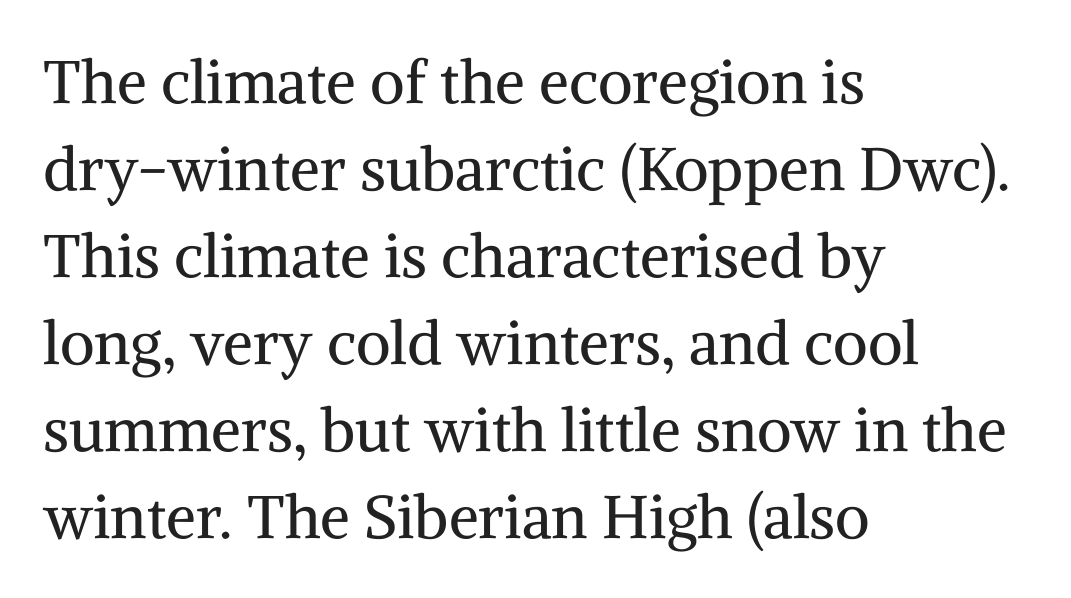
The image shows 60 px regular-weight serif type, upright; set left-aligned, normal line spacing (1.45x), normal letter spacing, not underlined; medium stroke contrast and a medium x-height.
